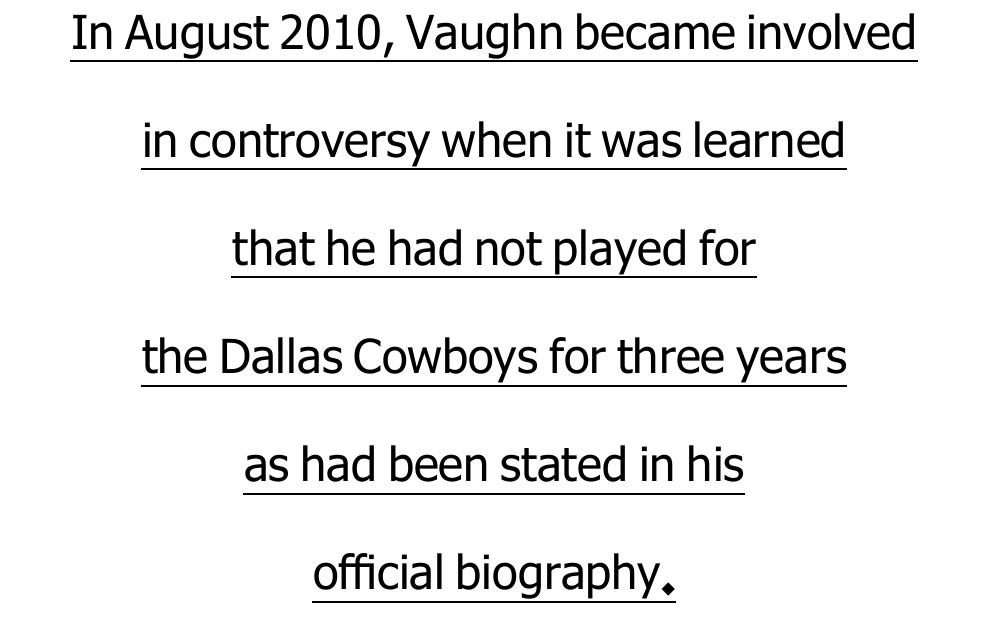
Q: Is the text bold? A: No.
Q: Is the text italic (slanted)? A: No, it is upright.
Q: Is the typeface a serif or a sans-serif typeface? A: Sans-serif.
Q: Is the text underlined? A: Yes.
Q: How is the paragraph aligned? A: Centered.
Q: Is the spacing between letters normal or unusually wide? A: Normal.
Q: Is the spacing between lines tight, normal or loose? A: Loose.
Q: Width (condensed, normal, or wide)? A: Normal.
Q: Stroke contrast? A: Low.
Q: x-height? A: Medium.
Q: Monospaced? A: No.
